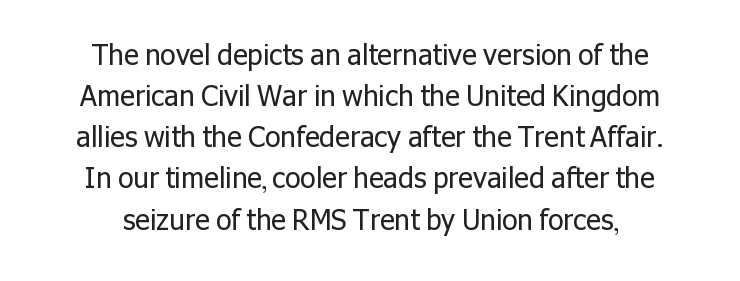
Q: Is the text bold? A: No.
Q: Is the text italic (slanted)? A: No, it is upright.
Q: Is the typeface a serif or a sans-serif typeface? A: Sans-serif.
Q: Is the text underlined? A: No.
Q: How is the paragraph aligned? A: Centered.
Q: Is the spacing between letters normal or unusually wide? A: Normal.
Q: Is the spacing between lines tight, normal or loose? A: Normal.
Q: Width (condensed, normal, or wide)? A: Normal.
Q: Stroke contrast? A: Low.
Q: x-height? A: Medium.
Q: Monospaced? A: No.
